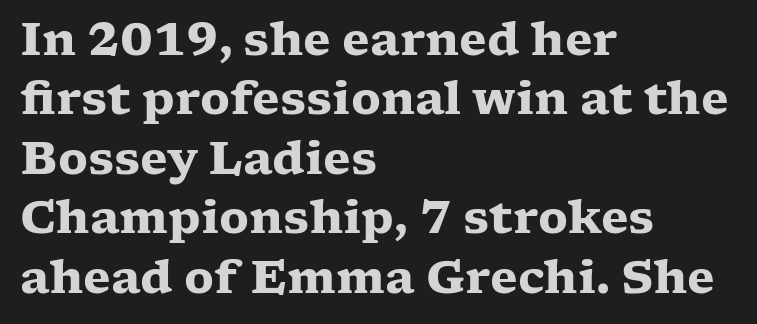
{"serif": "yes", "italic": "no", "bold": "yes", "weight": "heavy", "width": "wide", "stroke_contrast": "low", "x_height": "medium", "monospaced": "no", "underline": "no", "align": "left", "line_spacing": "normal", "line_spacing_ratio": 1.32, "letter_spacing": "normal", "letter_spacing_em": 0.0, "glyph_px": 45}
